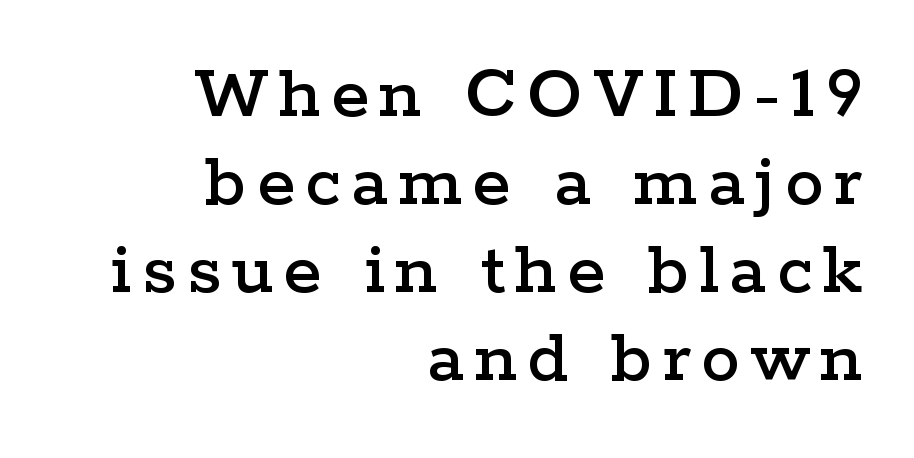
The image shows 78 px wide serif type, upright; set right-aligned, tight line spacing (1.13x), not underlined; low stroke contrast and a medium x-height.
